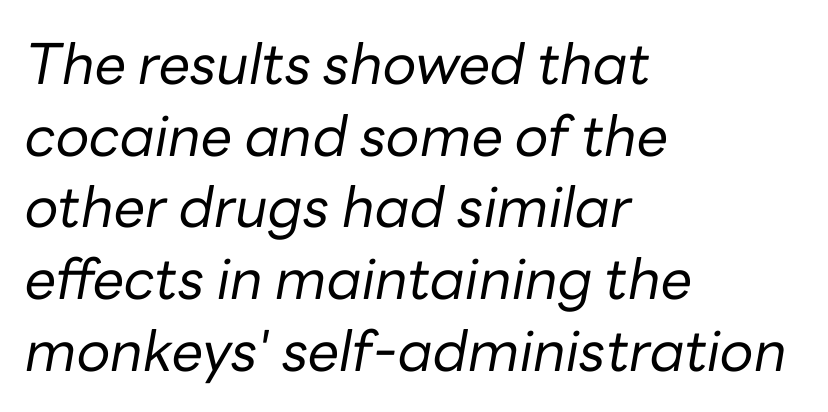
Q: Is the text bold? A: No.
Q: Is the text italic (slanted)? A: Yes, it leans right by about 10 degrees.
Q: Is the text underlined? A: No.
Q: How is the paragraph aligned? A: Left-aligned.
Q: Is the spacing between letters normal or unusually wide? A: Normal.
Q: Is the spacing between lines tight, normal or loose? A: Normal.
Q: Width (condensed, normal, or wide)? A: Normal.
Q: Stroke contrast? A: Low.
Q: x-height? A: Medium.
Q: Monospaced? A: No.
